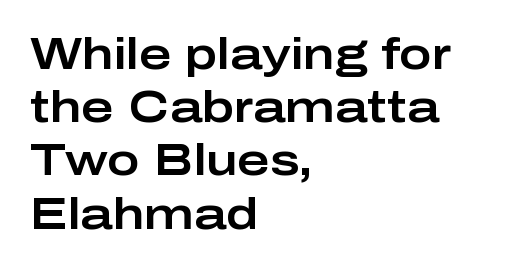
Leftover space on each line is placed entirely after the last word. This sample has the flowing, uneven cadence of proportional lettering. Has an underline been added? It has not. Font category for this specimen: sans-serif. The rendering keeps characters at their native spacing. It's the straight-up-and-down kind of type.
